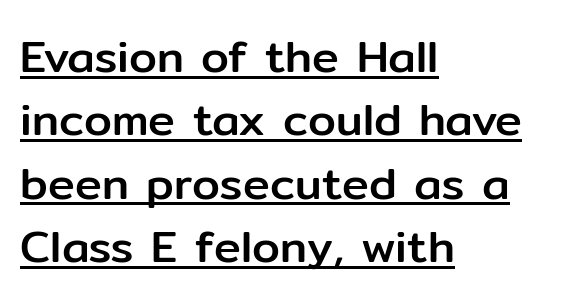
The image shows 45 px sans-serif type, upright; set left-aligned, normal line spacing (1.41x), normal letter spacing, underlined; low stroke contrast and a medium x-height.
